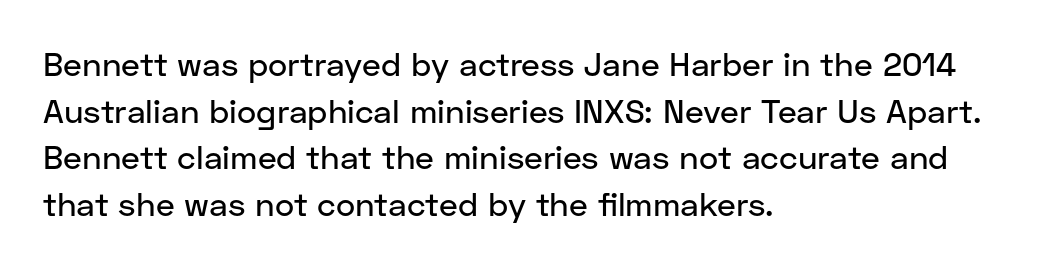
{"serif": "no", "italic": "no", "width": "normal", "stroke_contrast": "low", "x_height": "medium", "monospaced": "no", "underline": "no", "align": "left", "line_spacing": "normal", "line_spacing_ratio": 1.41, "letter_spacing": "normal", "letter_spacing_em": 0.0, "glyph_px": 33}
